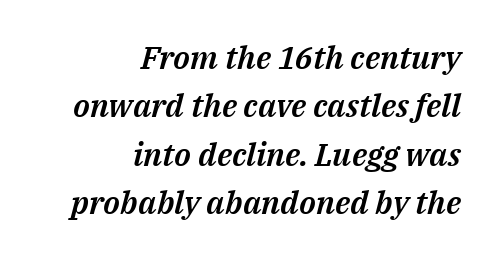
{"italic": "yes", "lean": "right", "slant_degrees": 14, "width": "normal", "stroke_contrast": "medium", "x_height": "medium", "monospaced": "no", "underline": "no", "align": "right", "line_spacing": "normal", "line_spacing_ratio": 1.51, "letter_spacing": "normal", "letter_spacing_em": 0.0, "glyph_px": 32}
